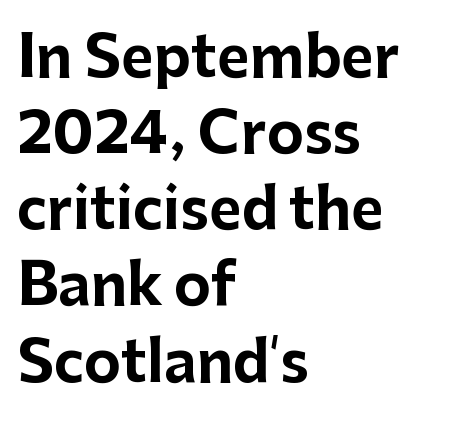
The rows are spaced the way most documents space them. Upright lettering throughout. You could call the tracking neutral — neither tight nor loose. The rag falls on the right side of this text block. Stroke terminals: plain, sans-serif.
